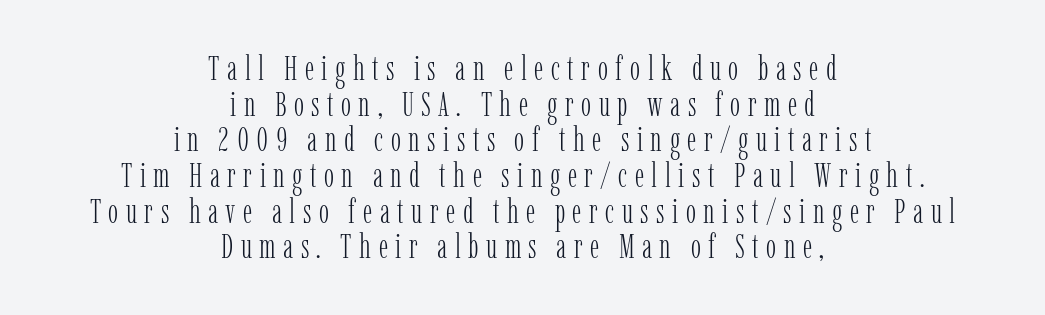
Q: Is the text bold? A: No.
Q: Is the text italic (slanted)? A: No, it is upright.
Q: Is the typeface a serif or a sans-serif typeface? A: Serif.
Q: Is the text underlined? A: No.
Q: How is the paragraph aligned? A: Centered.
Q: Is the spacing between letters normal or unusually wide? A: Unusually wide.
Q: Is the spacing between lines tight, normal or loose? A: Tight.
Q: Width (condensed, normal, or wide)? A: Condensed.
Q: Stroke contrast? A: Low.
Q: x-height? A: Medium.
Q: Monospaced? A: No.
